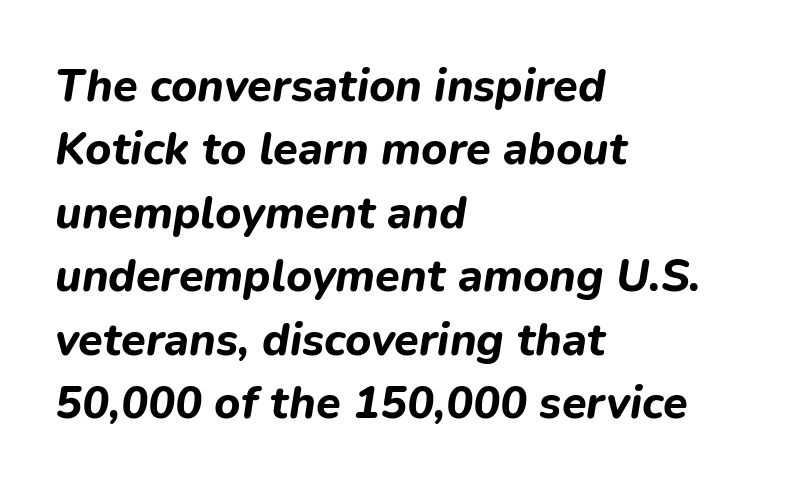
Underline: absent. Style check: oblique. Chunky letters — that's bold for sure. Does extra space separate the letters? No, they use regular spacing.
